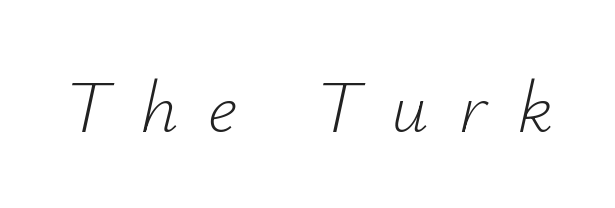
The glyphs look as if they've been sheared to an angle. How are the letters spaced? Widely, with obvious added tracking. The letters advance in unequal steps, a hallmark of proportional type. The font sits on the lighter half of the weight spectrum, regular included.
